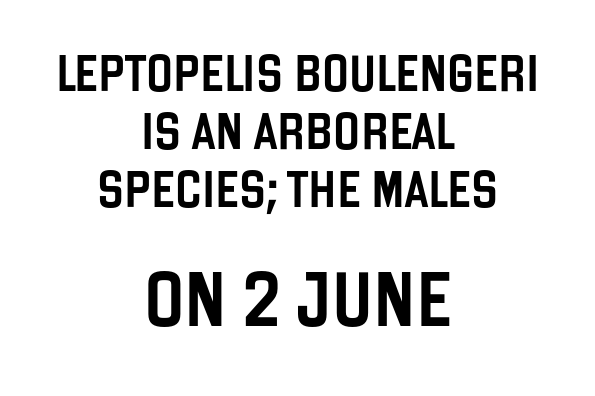
Examine the stroke ends and you'll find no serifs. Nope, not italic — everything's standing straight. Typeset on center — no edge is straight. A typesetter would call this zero additional tracking.
